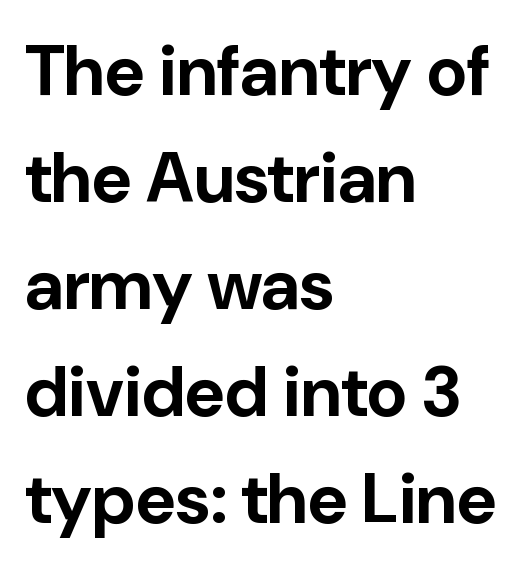
The image shows 70 px bold sans-serif type, upright; set left-aligned, normal line spacing (1.53x), normal letter spacing, not underlined; low stroke contrast and a medium x-height.
